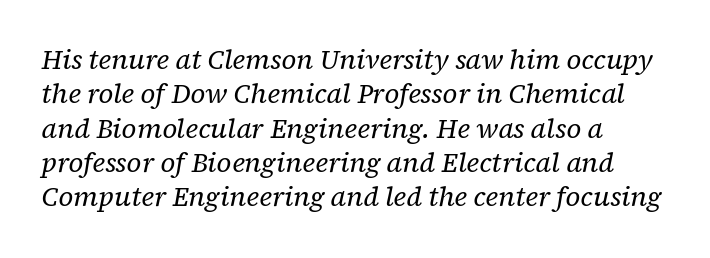
The image shows 27 px text type, italic (leaning right); set left-aligned, normal line spacing (1.27x), normal letter spacing, not underlined.
